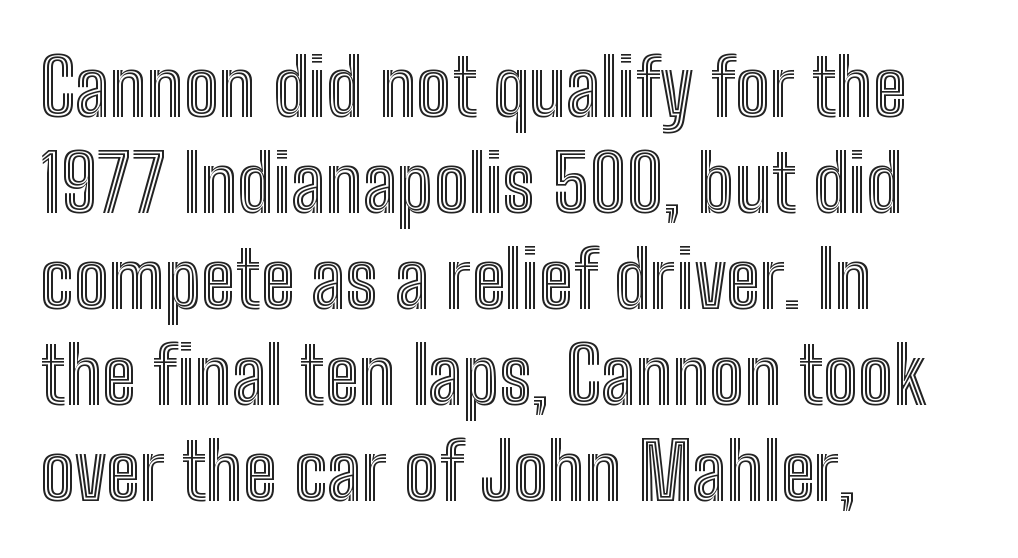
The image shows 78 px condensed type, upright; set left-aligned, line spacing 1.23x, normal letter spacing, not underlined; a medium x-height.
